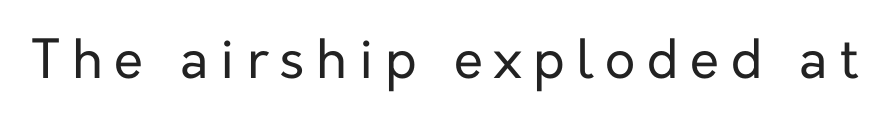
Q: Is the text bold? A: No.
Q: Is the text italic (slanted)? A: No, it is upright.
Q: Is the typeface a serif or a sans-serif typeface? A: Sans-serif.
Q: Is the text underlined? A: No.
Q: Is the spacing between letters normal or unusually wide? A: Unusually wide.
Q: Width (condensed, normal, or wide)? A: Normal.
Q: Stroke contrast? A: Low.
Q: x-height? A: Medium.
Q: Monospaced? A: No.
